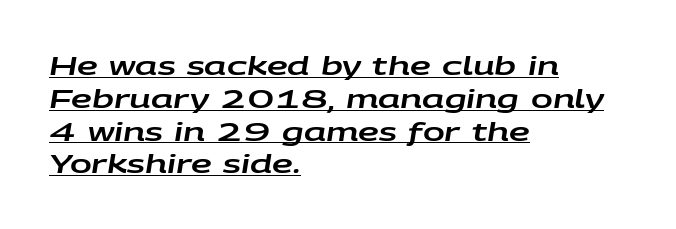
Q: Is the text italic (slanted)? A: Yes, it leans right by about 9 degrees.
Q: Is the text underlined? A: Yes.
Q: How is the paragraph aligned? A: Left-aligned.
Q: Is the spacing between letters normal or unusually wide? A: Normal.
Q: Is the spacing between lines tight, normal or loose? A: Normal.
